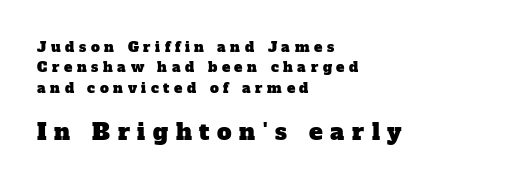
Small over large — that's the arrangement of the two blocks here. Leading matches the norm, producing a regular column. This rendering widens character spacing well past its baseline value. Left-aligned paragraph, ragged on the right.
